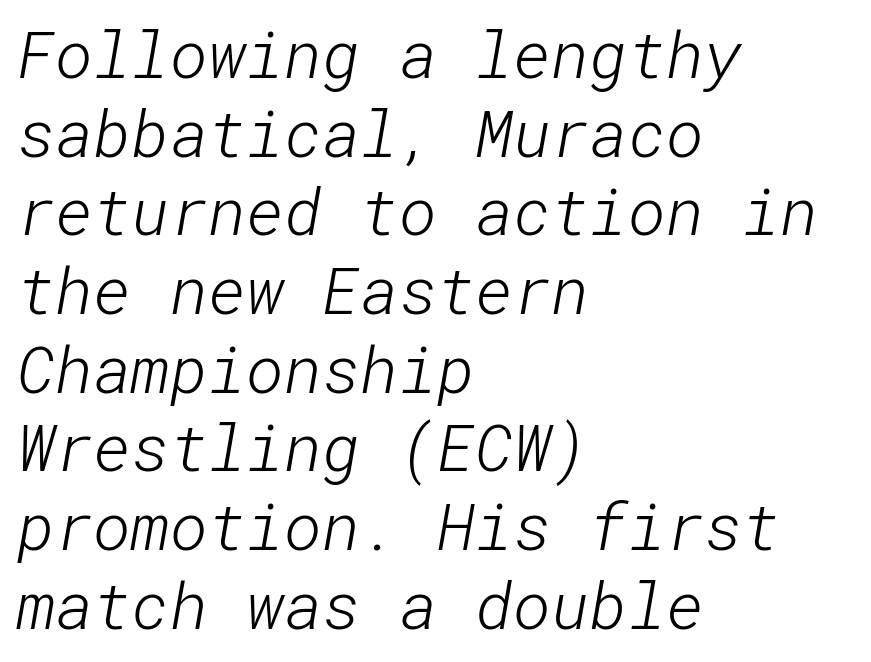
Q: Is the text bold? A: No.
Q: Is the typeface a serif or a sans-serif typeface? A: Sans-serif.
Q: Is the text underlined? A: No.
Q: How is the paragraph aligned? A: Left-aligned.
Q: Is the spacing between letters normal or unusually wide? A: Normal.
Q: Width (condensed, normal, or wide)? A: Normal.
Q: Stroke contrast? A: Low.
Q: x-height? A: Medium.
